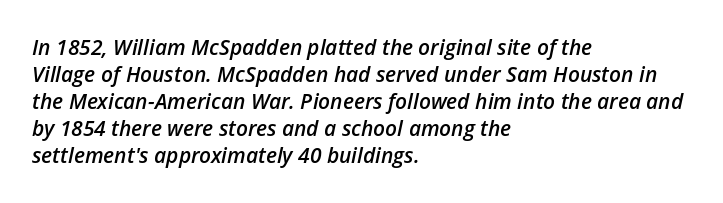
Q: Is the text bold? A: Semi-bold.
Q: Is the text italic (slanted)? A: Yes, it leans right by about 12 degrees.
Q: Is the text underlined? A: No.
Q: How is the paragraph aligned? A: Left-aligned.
Q: Is the spacing between letters normal or unusually wide? A: Normal.
Q: Is the spacing between lines tight, normal or loose? A: Normal.
